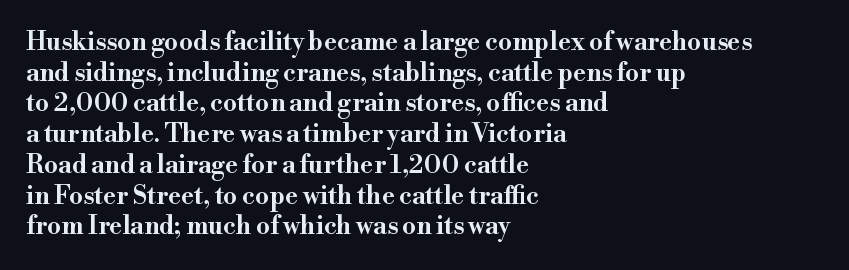
The image shows 25 px text type, upright; set left-aligned, line spacing 1.23x, normal letter spacing, not underlined.
